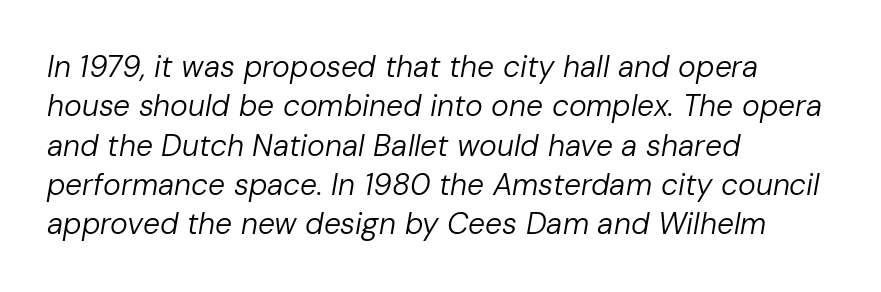
Reading down the block, your eye returns to a fixed left position each line. Emphasis-style slanted type is in use. Proportional: the letters do not fall into vertical columns. Spacing between characters is what you'd get straight out of the box. Notice how descenders clear the ascenders below comfortably — that's standard leading. Clear beneath every line of the passage.
